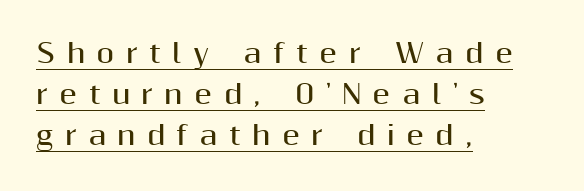
Q: Is the text bold? A: Yes.
Q: Is the text italic (slanted)? A: No, it is upright.
Q: Is the text underlined? A: Yes.
Q: How is the paragraph aligned? A: Left-aligned.
Q: Is the spacing between letters normal or unusually wide? A: Unusually wide.
Q: Is the spacing between lines tight, normal or loose? A: Normal.
